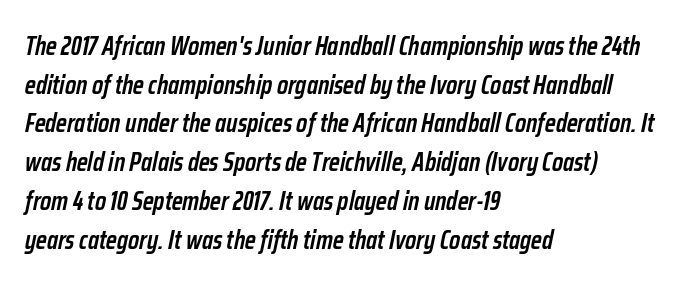
Strokes here are thickened, but only to semibold level. Between one letter and the next there's only the usual sliver of space. When letters slant like this, we call the style italic. The leading is moderate, giving the passage an even texture.
